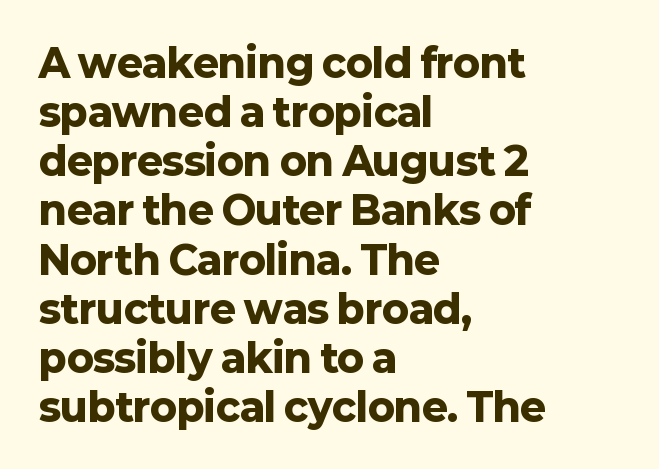
{"serif": "no", "italic": "no", "bold": "yes", "weight": "heavy", "width": "normal", "stroke_contrast": "low", "x_height": "medium", "monospaced": "no", "underline": "no", "align": "left", "line_spacing": "normal", "line_spacing_ratio": 1.26, "letter_spacing": "normal", "letter_spacing_em": 0.0, "glyph_px": 39}
